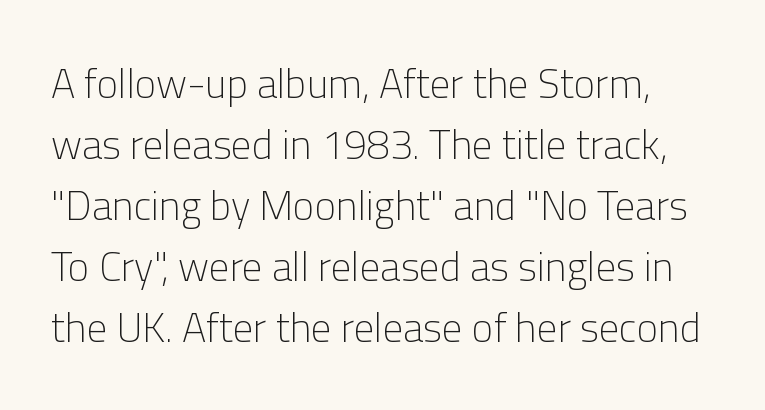
{"serif": "no", "italic": "no", "bold": "no", "weight": "light", "width": "normal", "stroke_contrast": "low", "x_height": "medium", "monospaced": "no", "underline": "no", "line_spacing": "normal", "line_spacing_ratio": 1.49, "letter_spacing": "normal", "letter_spacing_em": 0.0, "glyph_px": 41}
